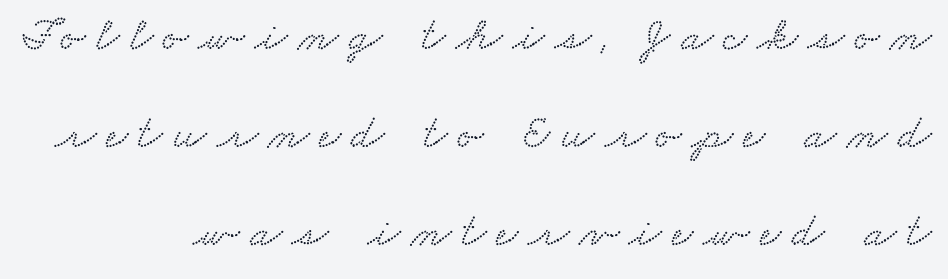
The image shows 47 px wide serif type; set right-aligned, loose line spacing (2.09x), unusually wide letter spacing (+0.22 em), not underlined; low stroke contrast and a small x-height.
